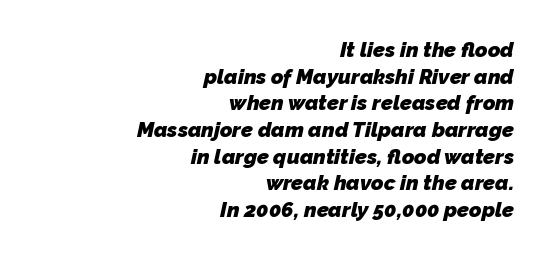
Rule under the text: the space is simply empty. What's the leading like? Ordinary, nothing unusual. The font is running at its bold setting. Line endings align vertically; line beginnings do not.
